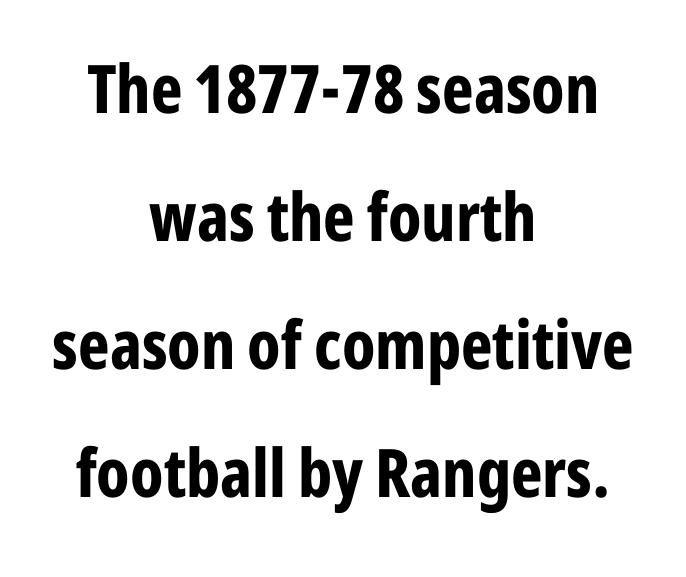
Q: Is the text bold? A: Yes.
Q: Is the text italic (slanted)? A: No, it is upright.
Q: Is the typeface a serif or a sans-serif typeface? A: Sans-serif.
Q: Is the text underlined? A: No.
Q: How is the paragraph aligned? A: Centered.
Q: Is the spacing between letters normal or unusually wide? A: Normal.
Q: Is the spacing between lines tight, normal or loose? A: Loose.
Q: Width (condensed, normal, or wide)? A: Condensed.
Q: Stroke contrast? A: Low.
Q: x-height? A: Medium.
Q: Monospaced? A: No.
